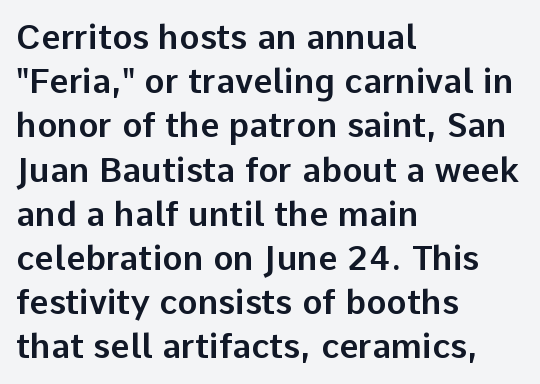
The passage shown is typeset with a sans-serif family. The rendering anchors every line to the left-hand side. Just letters on the line, the space beneath them empty. If you measured baseline to baseline, you'd find a middling distance. Is this a fixed-width face? No — the glyphs have proportional, varying widths. Every character sits straight up, as roman type does.
